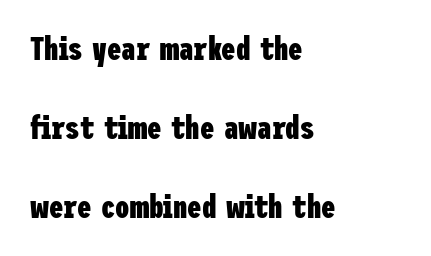
{"serif": "no", "italic": "no", "bold": "yes", "weight": "heavy", "width": "condensed", "stroke_contrast": "low", "x_height": "medium", "underline": "no", "align": "left", "line_spacing": "loose", "line_spacing_ratio": 2.47, "letter_spacing": "normal", "letter_spacing_em": 0.0, "glyph_px": 32}
